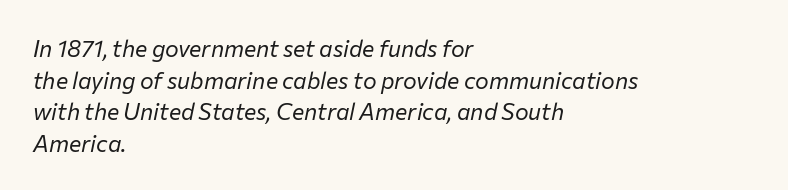
One-word summary of the alignment: left. This is oblique type, the kind used for emphasis or titles. The foot of each line stays bare and open. No extra tracking has been applied to these lines. Stem width sits at or under what a default text font uses. How would I describe the line gaps? Plain and ordinary.
